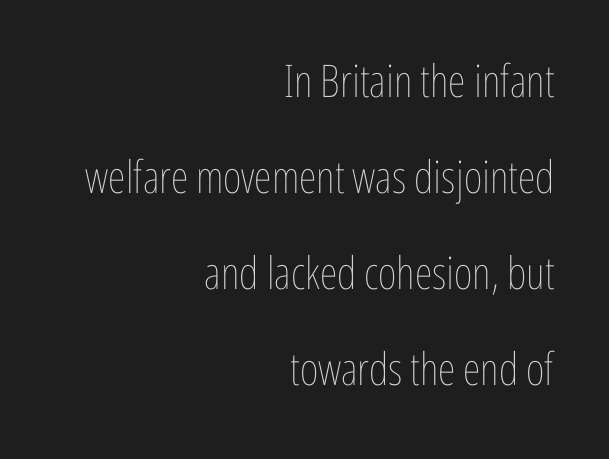
Anything drawn beneath the words? Only blank space. These lines are rendered in a variable-pitch font. The typesetter chose a ragged-left arrangement here. A light-to-regular cut is what we see here. Designer's note — italics off, roman on.
